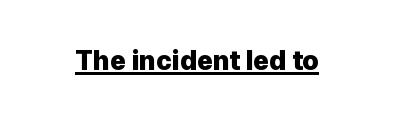
{"italic": "no", "bold": "yes", "underline": "yes", "letter_spacing": "normal", "letter_spacing_em": 0.0, "glyph_px": 27}
